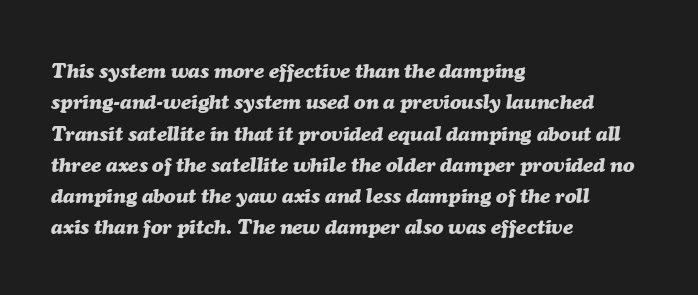
The image shows 21 px bold type, italic (leaning right); set left-aligned, normal line spacing (1.49x), normal letter spacing, not underlined.
